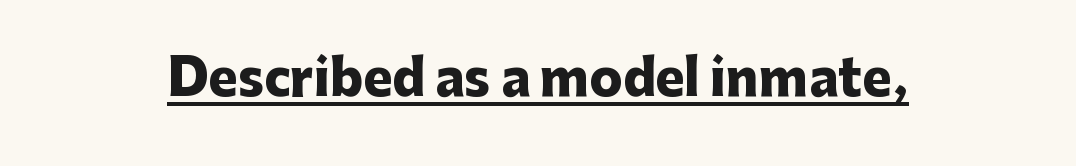
Q: Is the text bold? A: Yes.
Q: Is the text italic (slanted)? A: No, it is upright.
Q: Is the typeface a serif or a sans-serif typeface? A: Sans-serif.
Q: Is the text underlined? A: Yes.
Q: How is the paragraph aligned? A: Centered.
Q: Is the spacing between letters normal or unusually wide? A: Normal.
Q: Width (condensed, normal, or wide)? A: Normal.
Q: Stroke contrast? A: Low.
Q: x-height? A: Medium.
Q: Monospaced? A: No.
